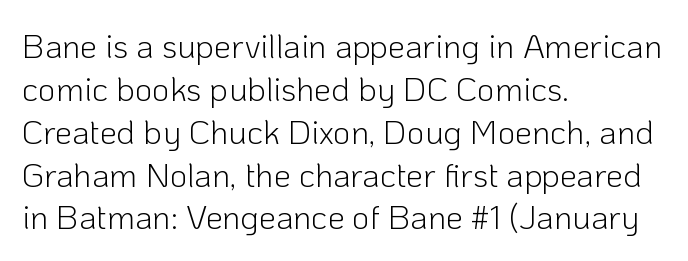
Q: Is the text bold? A: No.
Q: Is the text italic (slanted)? A: No, it is upright.
Q: Is the typeface a serif or a sans-serif typeface? A: Sans-serif.
Q: Is the text underlined? A: No.
Q: How is the paragraph aligned? A: Left-aligned.
Q: Is the spacing between letters normal or unusually wide? A: Normal.
Q: Is the spacing between lines tight, normal or loose? A: Normal.
Q: Width (condensed, normal, or wide)? A: Normal.
Q: Stroke contrast? A: Low.
Q: x-height? A: Medium.
Q: Monospaced? A: No.
